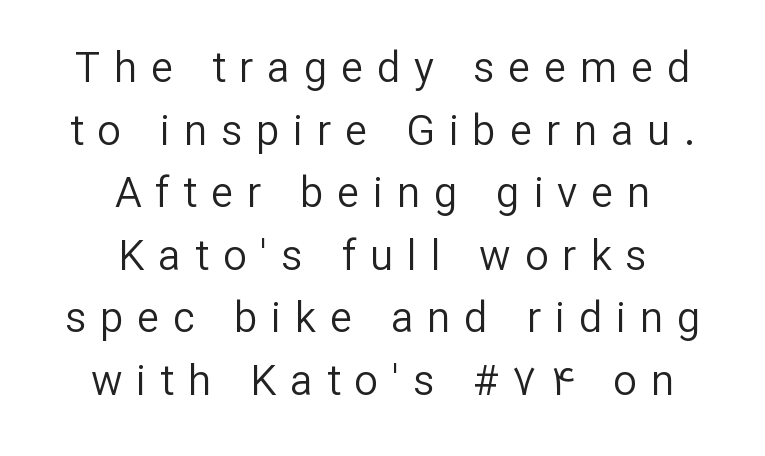
{"serif": "no", "italic": "no", "bold": "no", "weight": "regular", "width": "normal", "stroke_contrast": "low", "x_height": "medium", "monospaced": "no", "underline": "no", "align": "center", "line_spacing": "normal", "line_spacing_ratio": 1.49, "letter_spacing": "wide", "letter_spacing_em": 0.33, "glyph_px": 42}
